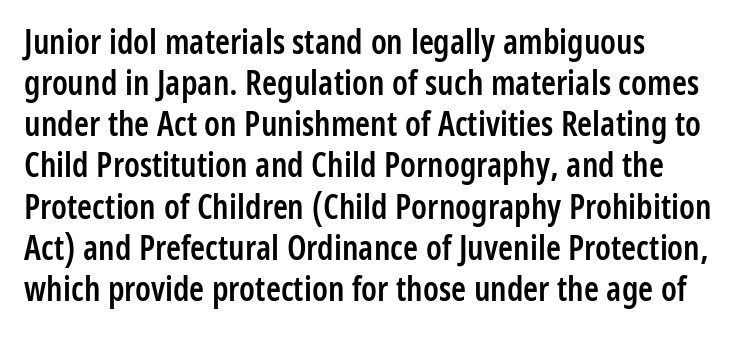
The image shows 34 px semibold, condensed sans-serif type, upright; set left-aligned, line spacing 1.21x, normal letter spacing, not underlined; low stroke contrast and a medium x-height.
